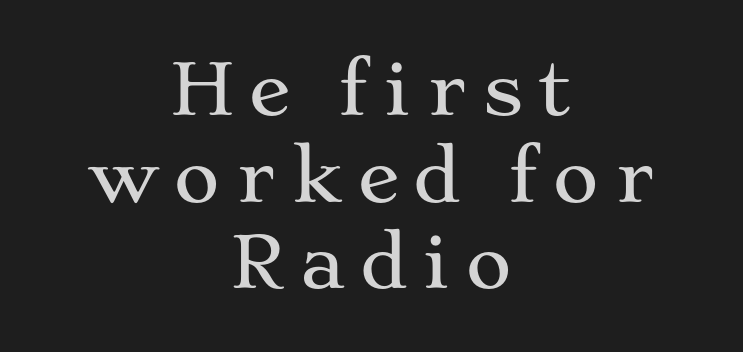
Q: Is the text italic (slanted)? A: No, it is upright.
Q: Is the typeface a serif or a sans-serif typeface? A: Serif.
Q: Is the text underlined? A: No.
Q: How is the paragraph aligned? A: Centered.
Q: Is the spacing between letters normal or unusually wide? A: Unusually wide.
Q: Width (condensed, normal, or wide)? A: Wide.
Q: Stroke contrast? A: Medium.
Q: x-height? A: Medium.
Q: Monospaced? A: No.
